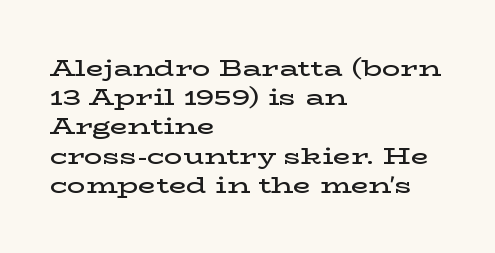
The image shows 23 px text type, upright; set left-aligned, normal line spacing (1.27x), normal letter spacing, not underlined.
